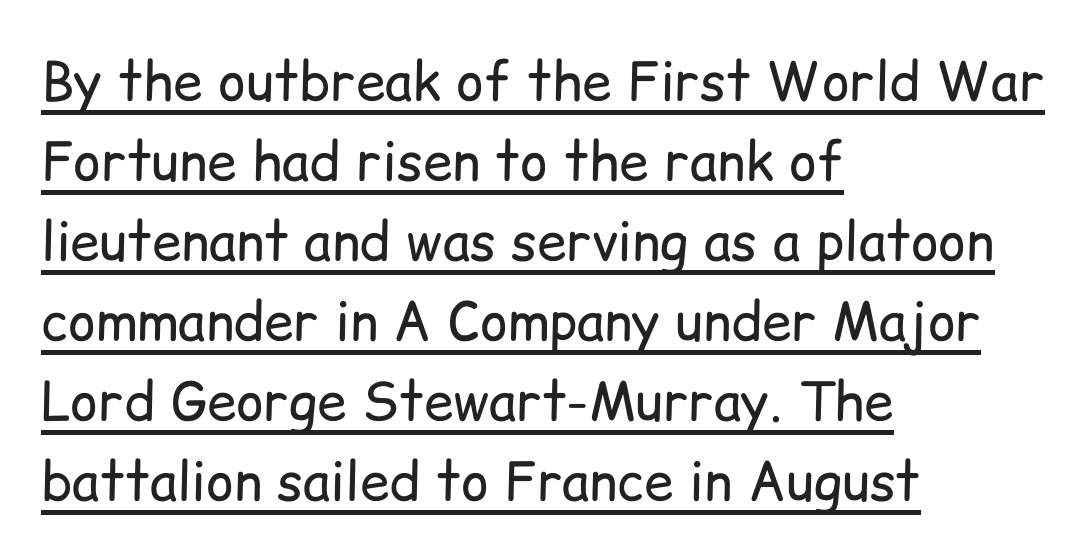
Q: Is the text bold? A: No.
Q: Is the text italic (slanted)? A: No, it is upright.
Q: Is the typeface a serif or a sans-serif typeface? A: Sans-serif.
Q: Is the text underlined? A: Yes.
Q: How is the paragraph aligned? A: Left-aligned.
Q: Is the spacing between letters normal or unusually wide? A: Normal.
Q: Is the spacing between lines tight, normal or loose? A: Normal.
Q: Width (condensed, normal, or wide)? A: Normal.
Q: Stroke contrast? A: Low.
Q: x-height? A: Medium.
Q: Monospaced? A: No.
